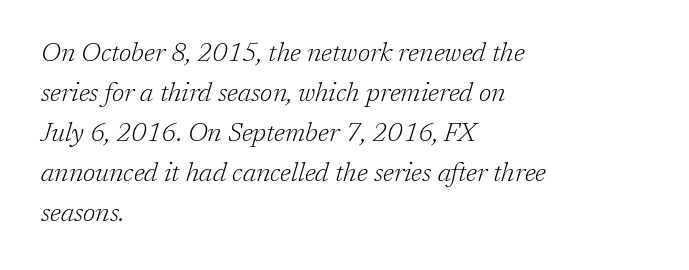
The image shows 26 px text type, italic (leaning right); set left-aligned, normal line spacing (1.54x), normal letter spacing, not underlined.
